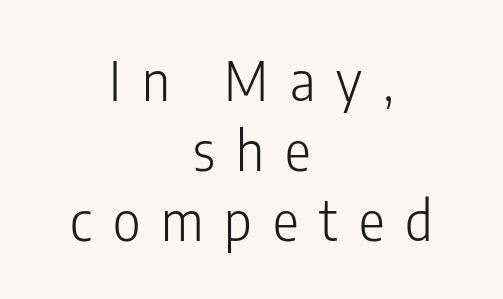
Q: Is the text bold? A: No.
Q: Is the text italic (slanted)? A: No, it is upright.
Q: Is the typeface a serif or a sans-serif typeface? A: Sans-serif.
Q: Is the text underlined? A: No.
Q: How is the paragraph aligned? A: Centered.
Q: Is the spacing between letters normal or unusually wide? A: Unusually wide.
Q: Is the spacing between lines tight, normal or loose? A: Normal.
Q: Width (condensed, normal, or wide)? A: Condensed.
Q: Stroke contrast? A: Low.
Q: x-height? A: Medium.
Q: Monospaced? A: No.
